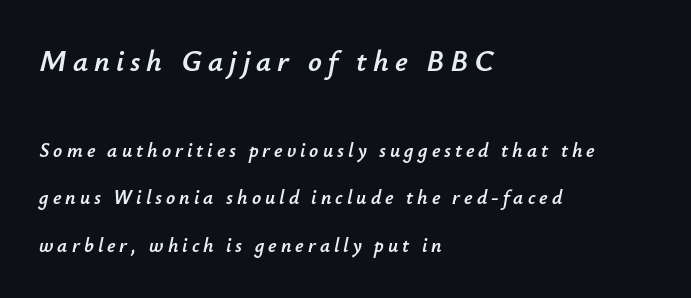
{"italic": "yes", "lean": "right", "slant_degrees": 12, "width": "normal", "stroke_contrast": "low", "x_height": "small", "monospaced": "no", "underline": "no", "align": "left", "line_spacing": "loose", "line_spacing_ratio": 2.39, "letter_spacing": "wide", "letter_spacing_em": 0.2, "larger_block": "first", "size_ratio": 1.5, "glyph_px": 30}
